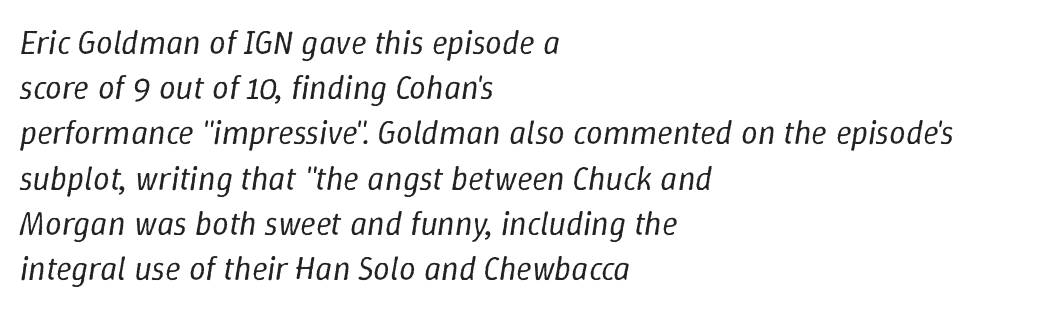
Q: Is the text bold? A: No.
Q: Is the text italic (slanted)? A: Yes, it leans right by about 9 degrees.
Q: Is the text underlined? A: No.
Q: How is the paragraph aligned? A: Left-aligned.
Q: Is the spacing between letters normal or unusually wide? A: Normal.
Q: Is the spacing between lines tight, normal or loose? A: Normal.
Q: Width (condensed, normal, or wide)? A: Normal.
Q: Stroke contrast? A: Low.
Q: x-height? A: Medium.
Q: Monospaced? A: No.
